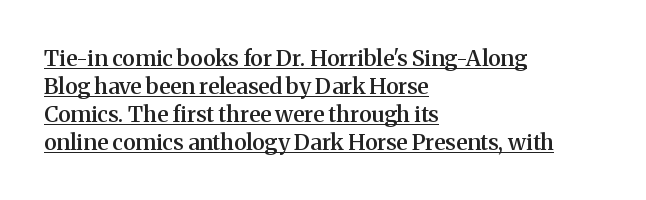
Q: Is the text bold? A: Semi-bold.
Q: Is the text italic (slanted)? A: No, it is upright.
Q: Is the text underlined? A: Yes.
Q: How is the paragraph aligned? A: Left-aligned.
Q: Is the spacing between letters normal or unusually wide? A: Normal.
Q: Is the spacing between lines tight, normal or loose? A: Normal.
